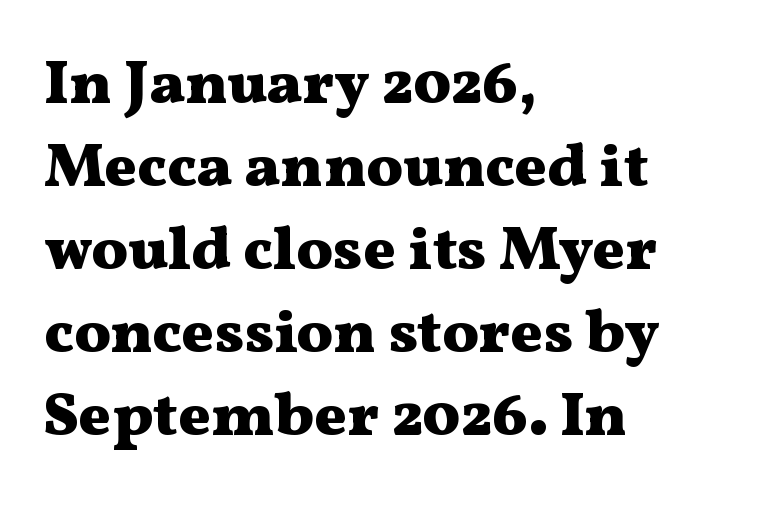
Q: Is the text bold? A: Yes.
Q: Is the text italic (slanted)? A: No, it is upright.
Q: Is the typeface a serif or a sans-serif typeface? A: Serif.
Q: Is the text underlined? A: No.
Q: How is the paragraph aligned? A: Left-aligned.
Q: Is the spacing between letters normal or unusually wide? A: Normal.
Q: Is the spacing between lines tight, normal or loose? A: Normal.
Q: Width (condensed, normal, or wide)? A: Wide.
Q: Stroke contrast? A: Medium.
Q: x-height? A: Medium.
Q: Monospaced? A: No.
